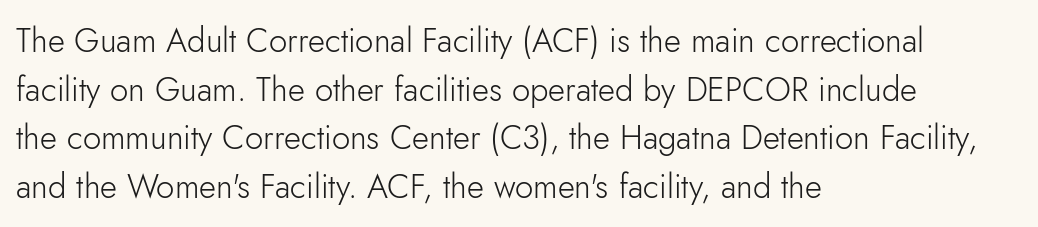
{"serif": "no", "italic": "no", "bold": "no", "weight": "light", "width": "normal", "stroke_contrast": "low", "x_height": "small", "monospaced": "no", "underline": "no", "align": "left", "line_spacing": "normal", "line_spacing_ratio": 1.47, "letter_spacing": "normal", "letter_spacing_em": 0.0, "glyph_px": 33}
